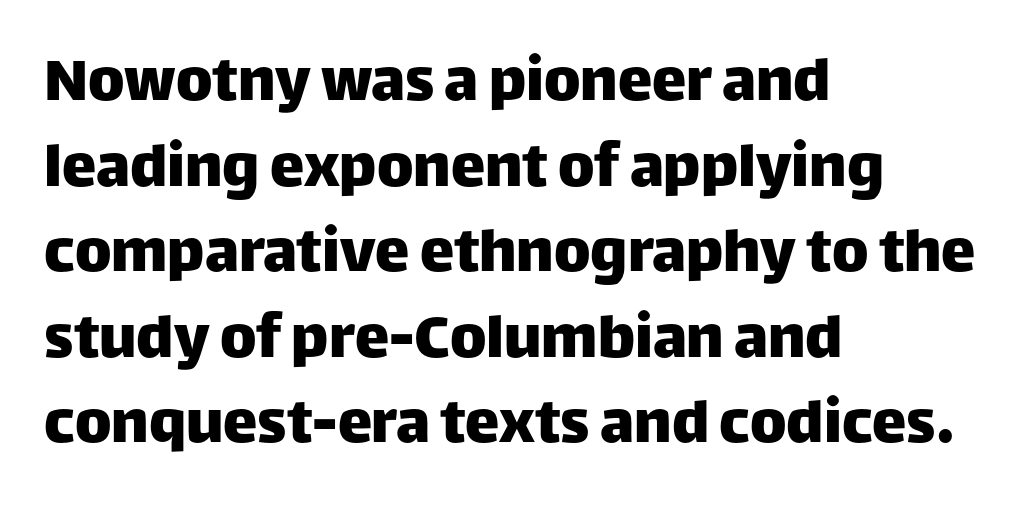
This sample uses plain, unmodified letter spacing. Is there any slant? The stems are plumb. Do the characters align in a grid? No, the font is proportional. The passage is arranged the way most books set body copy — flush left. Typographically, this falls in the sans-serif category. The zone under the glyphs is completely vacant.
